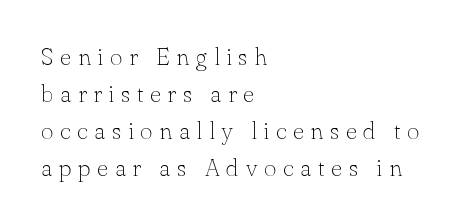
{"italic": "no", "bold": "no", "underline": "no", "align": "left", "line_spacing": "normal", "line_spacing_ratio": 1.54, "letter_spacing": "wide", "letter_spacing_em": 0.28, "glyph_px": 24}
